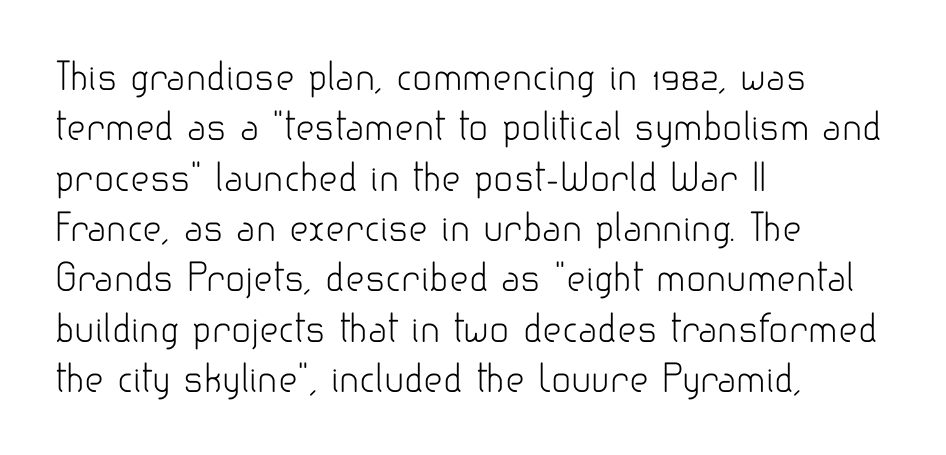
This sample uses an upright cut, with every glyph sitting square on the baseline. Regarding leading, the lines here are spaced in the standard way. Notice how the passage keeps a crisp vertical edge on the left only. The face used here is proportionally spaced, like ordinary book or web type.
